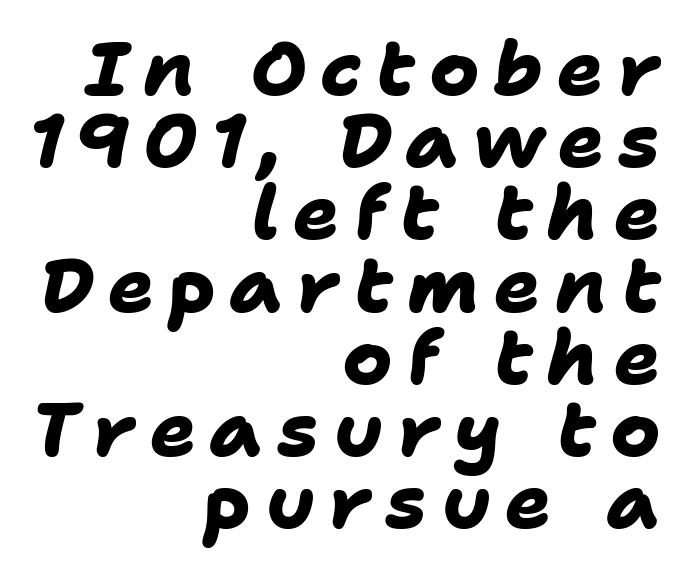
The image shows 76 px heavy sans-serif type; set right-aligned, tight line spacing (0.95x), not underlined; low stroke contrast and a medium x-height.
